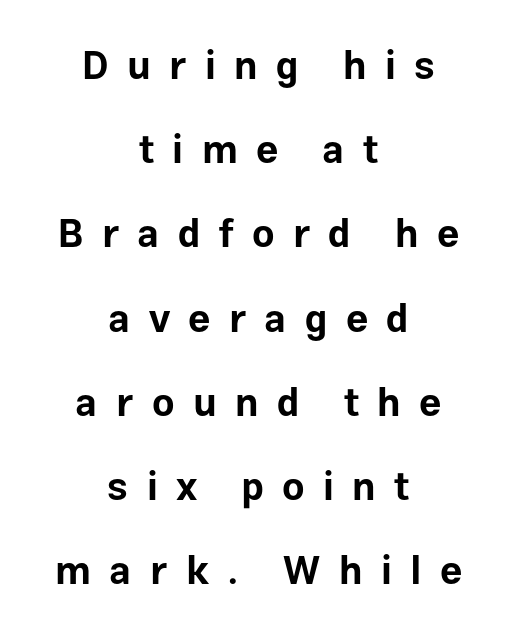
Q: Is the text bold? A: Yes.
Q: Is the text italic (slanted)? A: No, it is upright.
Q: Is the typeface a serif or a sans-serif typeface? A: Sans-serif.
Q: Is the text underlined? A: No.
Q: How is the paragraph aligned? A: Centered.
Q: Is the spacing between letters normal or unusually wide? A: Unusually wide.
Q: Is the spacing between lines tight, normal or loose? A: Loose.
Q: Width (condensed, normal, or wide)? A: Normal.
Q: Stroke contrast? A: Low.
Q: x-height? A: Medium.
Q: Monospaced? A: No.
